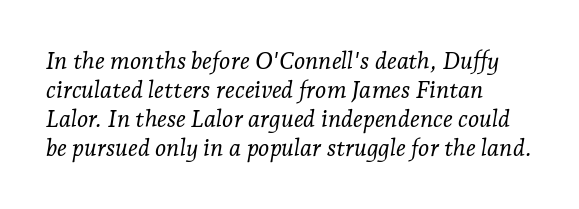
Q: Is the text bold? A: No.
Q: Is the text italic (slanted)? A: Yes, it leans right by about 7 degrees.
Q: Is the text underlined? A: No.
Q: How is the paragraph aligned? A: Left-aligned.
Q: Is the spacing between letters normal or unusually wide? A: Normal.
